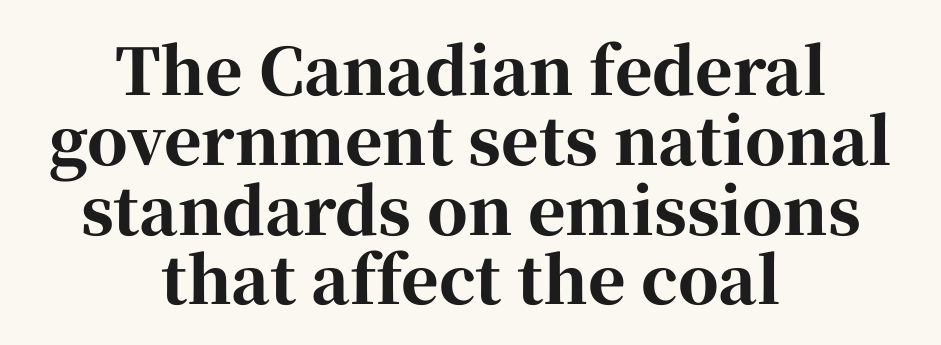
What's the leading like? Squeezed, with rows nearly overlapping. Where is the straight margin? There isn't one; the lines are centered. Letters rest on an invisible, unmarked baseline. Spacing verdict: proportional, widths tailored to each character.
